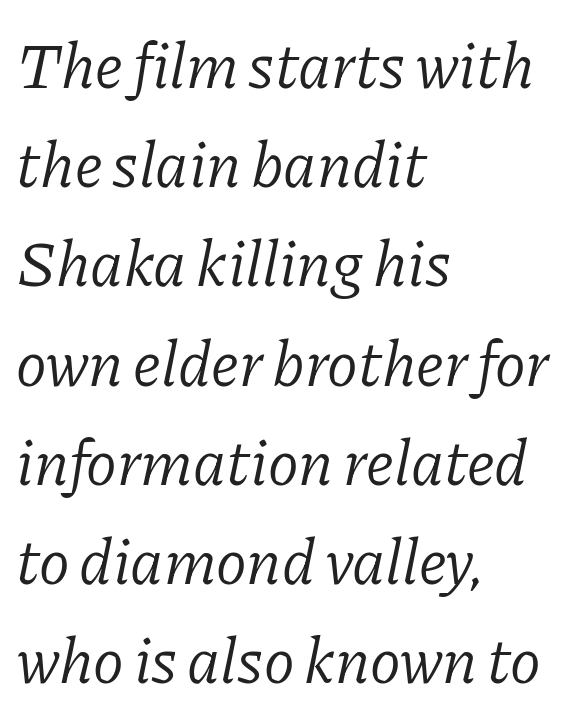
Q: Is the text bold? A: No.
Q: Is the text italic (slanted)? A: Yes, it leans right by about 11 degrees.
Q: Is the typeface a serif or a sans-serif typeface? A: Serif.
Q: Is the text underlined? A: No.
Q: How is the paragraph aligned? A: Left-aligned.
Q: Is the spacing between letters normal or unusually wide? A: Normal.
Q: Is the spacing between lines tight, normal or loose? A: Normal.
Q: Width (condensed, normal, or wide)? A: Normal.
Q: Stroke contrast? A: Low.
Q: x-height? A: Medium.
Q: Monospaced? A: No.
